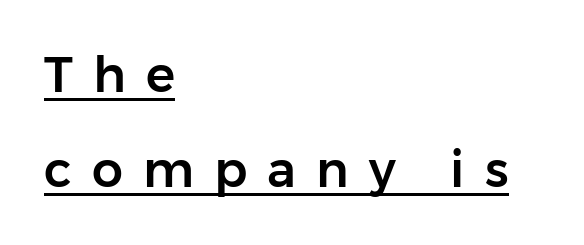
The image shows 49 px sans-serif type, upright; set left-aligned, loose line spacing (1.94x), unusually wide letter spacing (+0.41 em), underlined; low stroke contrast and a medium x-height.
